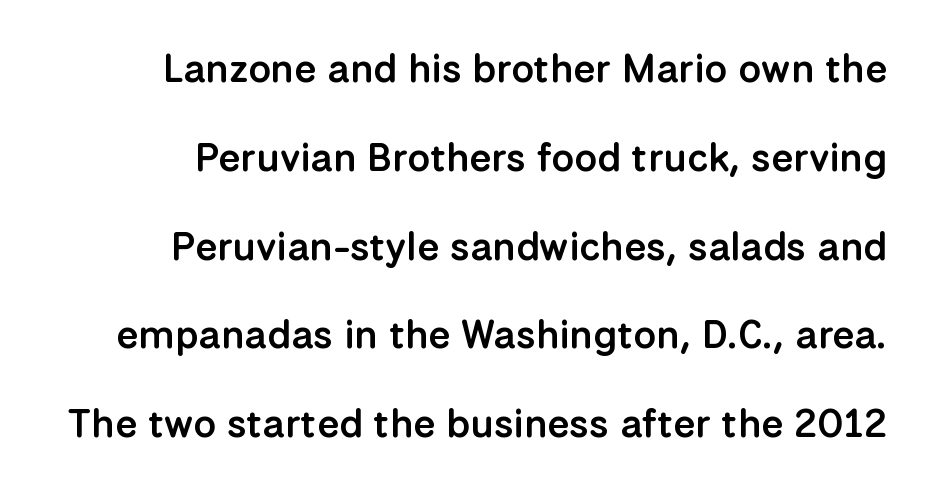
The font family rendered here belongs to the sans-serif group. Standard letterfit; no display-style spreading of the glyphs. You could fit nearly another row in the gap between these rows. Casual observation: everything's shoved over to the right. Words float on clear page, feet unadorned. Typesetter's note: demi weight, one step under bold.
